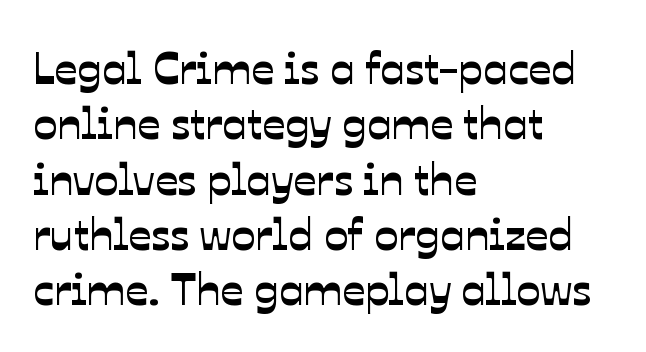
The image shows 45 px sans-serif type; set left-aligned, line spacing 1.23x, normal letter spacing, not underlined; low stroke contrast and a medium x-height.
